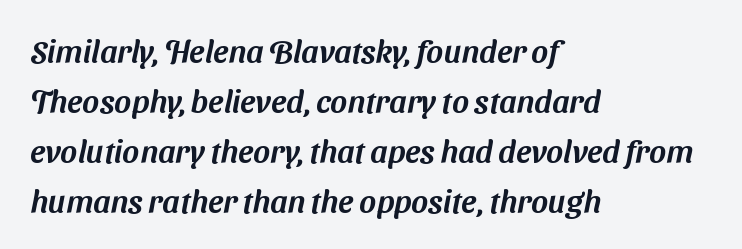
Q: Is the typeface a serif or a sans-serif typeface? A: Sans-serif.
Q: Is the text underlined? A: No.
Q: How is the paragraph aligned? A: Left-aligned.
Q: Is the spacing between letters normal or unusually wide? A: Normal.
Q: Is the spacing between lines tight, normal or loose? A: Normal.
Q: Width (condensed, normal, or wide)? A: Normal.
Q: Stroke contrast? A: Medium.
Q: x-height? A: Medium.
Q: Monospaced? A: No.
